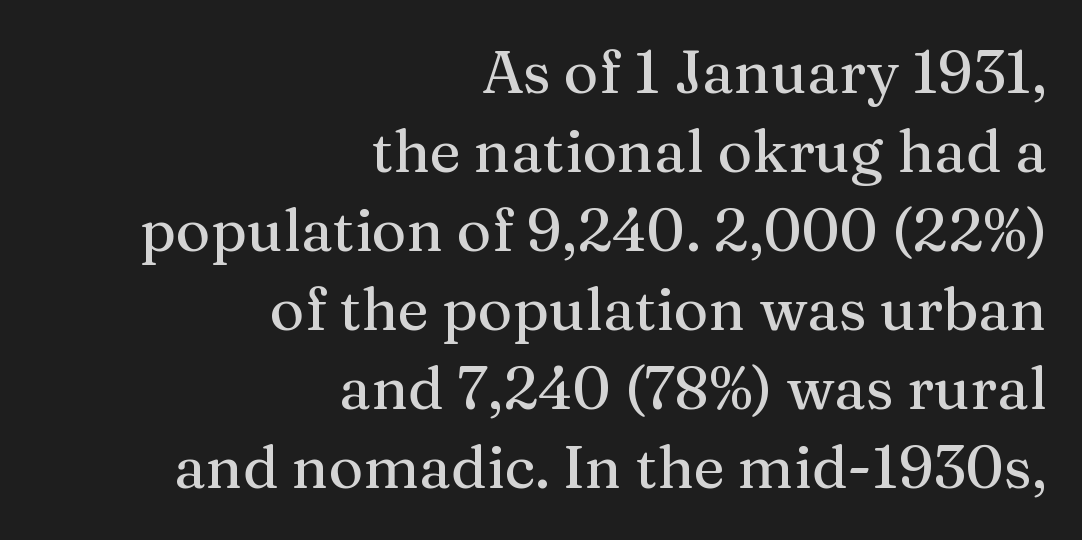
The image shows 59 px serif type, upright; set right-aligned, normal line spacing (1.34x), normal letter spacing, not underlined; medium stroke contrast and a medium x-height.
